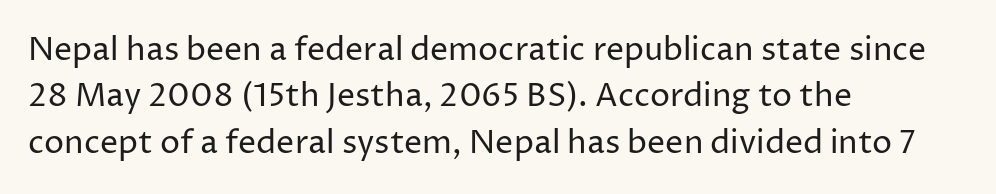
A student would call this left alignment; a typographer would say flush left, rag right. Lines of text with bare space underneath. The strokes are not fattened; the text isn't bold. Does extra space separate the letters? No, they use regular spacing. Does the lettering tilt? It doesn't — this is upright. The vertical gap from one line to the next is medium.
